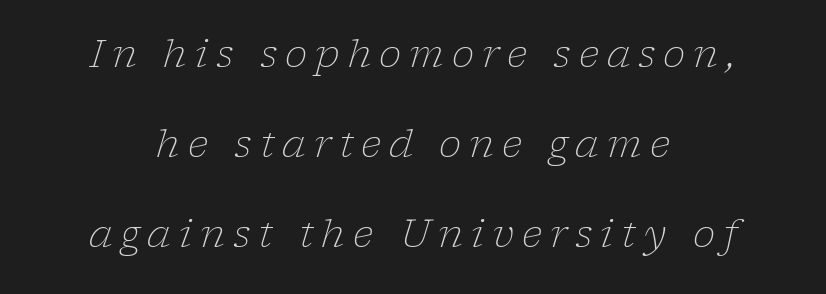
{"serif": "yes", "italic": "yes", "lean": "right", "slant_degrees": 17, "bold": "no", "weight": "light", "width": "normal", "stroke_contrast": "low", "x_height": "medium", "monospaced": "no", "underline": "no", "align": "center", "line_spacing": "loose", "line_spacing_ratio": 2.37, "letter_spacing": "wide", "letter_spacing_em": 0.21, "glyph_px": 38}
